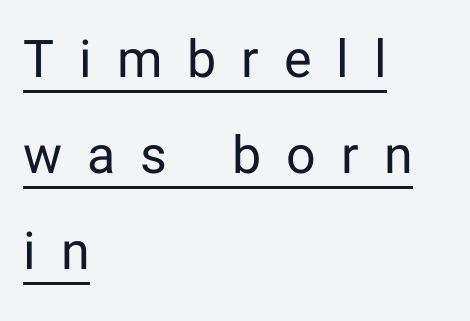
Characters follow at a spacing far wider than the type designer built in. Compared with a centered layout, this one pins lines to the left instead. A light-to-regular cut is what we see here. This is underlined copy, the kind a proofreader might mark for attention. A typesetter would mark this as roman, not italic.
